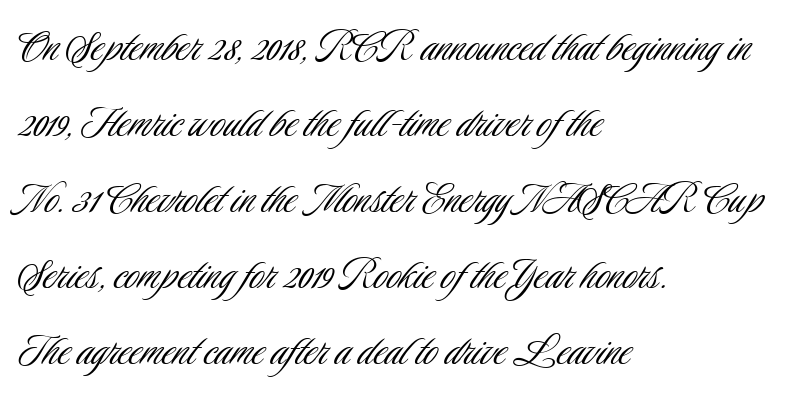
{"serif": "no", "bold": "no", "weight": "light", "width": "condensed", "stroke_contrast": "low", "x_height": "small", "monospaced": "no", "underline": "no", "align": "left", "line_spacing": "normal", "line_spacing_ratio": 1.55, "letter_spacing": "normal", "letter_spacing_em": 0.0, "glyph_px": 49}
